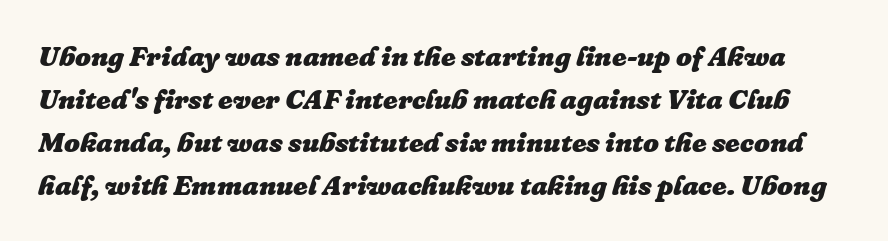
Heft: maximum for text — a bold. This sample uses an oblique cut, with every glyph tilted off the vertical. Inter-character spacing is left at the font's built-in metrics. Think of a printed novel: that variable character pitch is what you see here.
